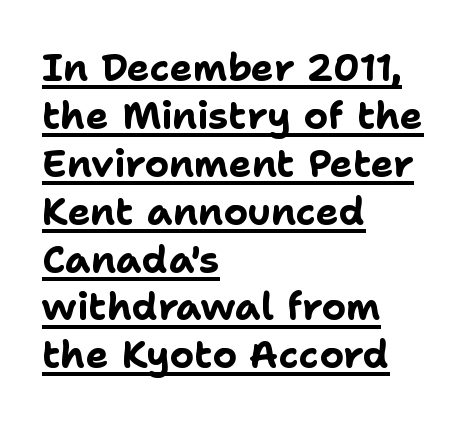
{"serif": "no", "italic": "no", "bold": "yes", "weight": "bold", "width": "normal", "stroke_contrast": "low", "x_height": "medium", "monospaced": "no", "underline": "yes", "align": "left", "line_spacing": "normal", "line_spacing_ratio": 1.26, "letter_spacing": "normal", "letter_spacing_em": 0.0, "glyph_px": 38}
